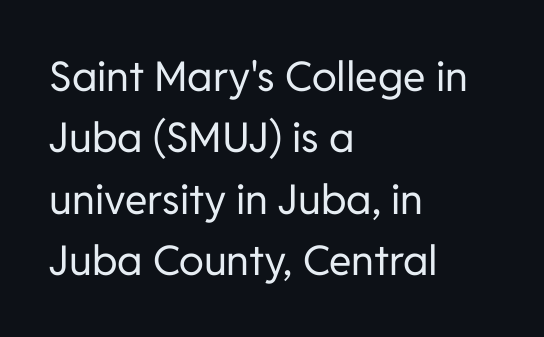
The image shows 41 px regular-weight sans-serif type, upright; set left-aligned, normal line spacing (1.5x), normal letter spacing, not underlined; low stroke contrast and a medium x-height.
